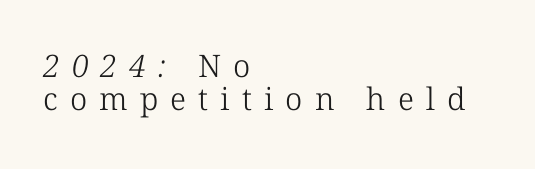
The image shows 31 px light serif type; set left-aligned, tight line spacing (1.05x), unusually wide letter spacing (+0.39 em), not underlined; low stroke contrast and a medium x-height.
